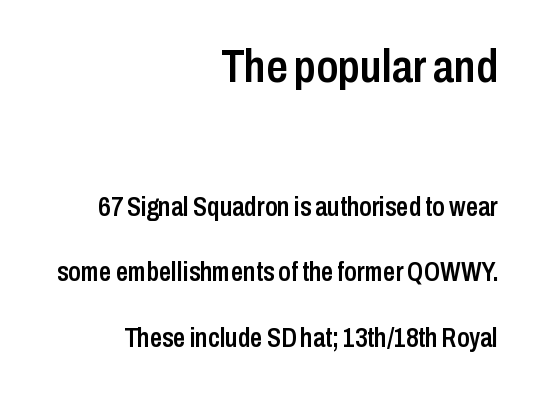
Inter-character spacing is left at the font's built-in metrics. No italicization has been applied; the sample stays upright. The passage shown is semibold, sitting just below true bold. You get the large type first, then a drop to smaller type.
